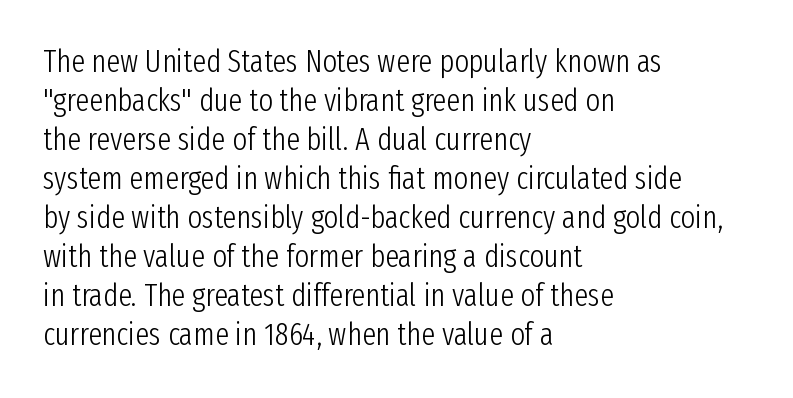
{"serif": "no", "italic": "no", "bold": "no", "weight": "light", "width": "condensed", "stroke_contrast": "low", "x_height": "medium", "monospaced": "no", "underline": "no", "align": "left", "line_spacing": "normal", "line_spacing_ratio": 1.26, "letter_spacing": "normal", "letter_spacing_em": 0.0, "glyph_px": 31}
